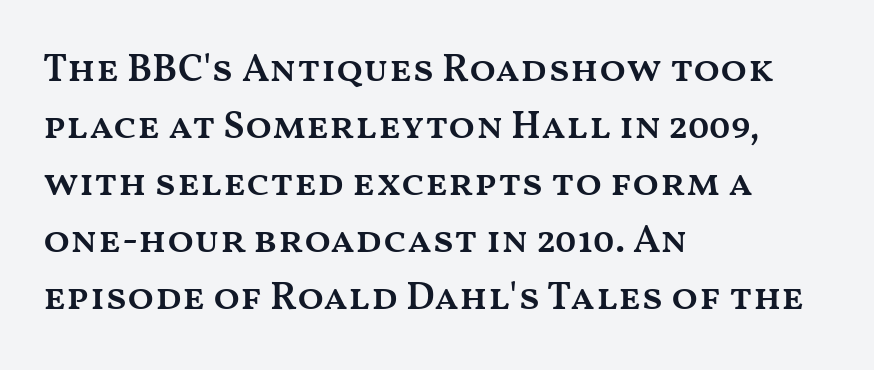
Q: Is the text bold? A: Semi-bold.
Q: Is the text italic (slanted)? A: No, it is upright.
Q: Is the text underlined? A: No.
Q: How is the paragraph aligned? A: Left-aligned.
Q: Is the spacing between letters normal or unusually wide? A: Normal.
Q: Is the spacing between lines tight, normal or loose? A: Normal.
Q: Width (condensed, normal, or wide)? A: Wide.
Q: Stroke contrast? A: Medium.
Q: x-height? A: Medium.
Q: Monospaced? A: No.
